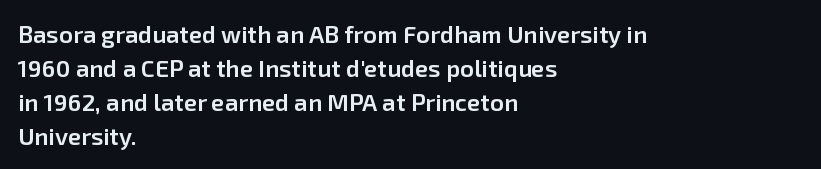
{"italic": "no", "bold": "semi", "underline": "no", "align": "left", "line_spacing": "normal", "line_spacing_ratio": 1.42, "letter_spacing": "normal", "letter_spacing_em": 0.0, "glyph_px": 24}
